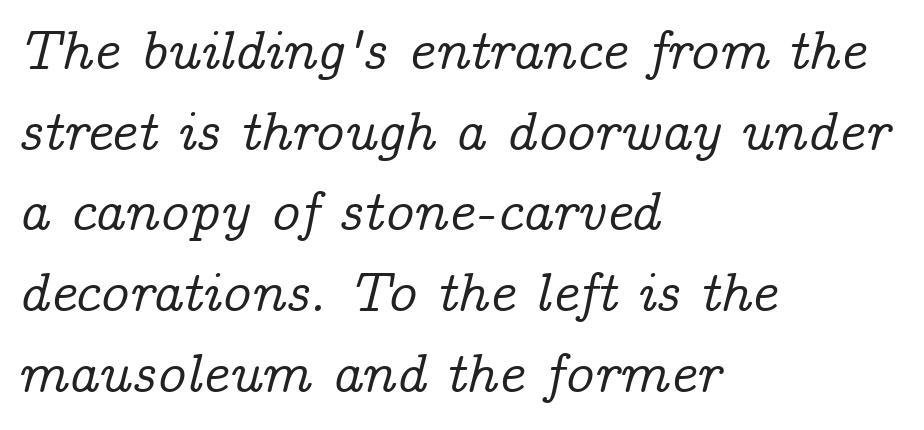
Short note: letters normally spaced. A normal amount of white space separates one row of letters from the next. The glyphs look as if they've been sheared to an angle. The rendering shows small feet on the letterforms — a serif design. Check the space under the baseline: it is left empty. Think of a printed novel: that variable character pitch is what you see here.
